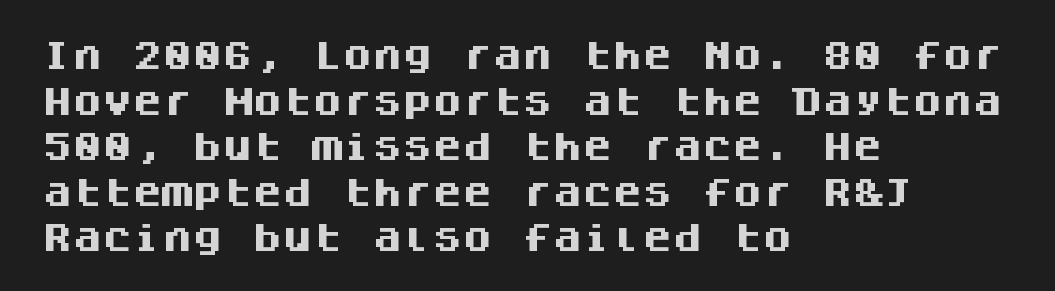
{"serif": "no", "italic": "no", "bold": "yes", "weight": "heavy", "width": "normal", "stroke_contrast": "medium", "x_height": "large", "monospaced": "yes", "underline": "no", "align": "left", "line_spacing": "normal", "line_spacing_ratio": 1.52, "letter_spacing": "normal", "letter_spacing_em": 0.0, "glyph_px": 30}
